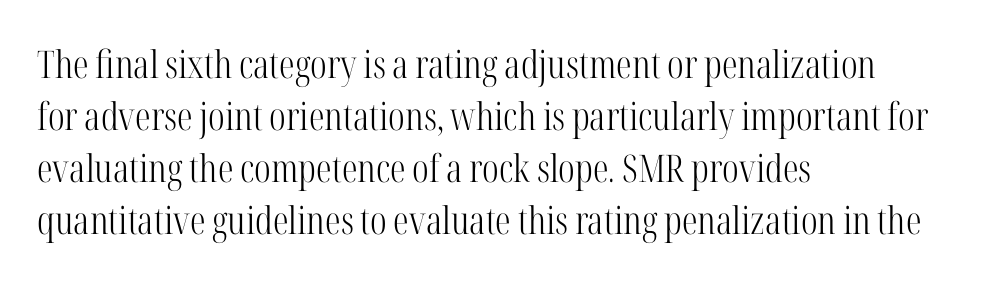
Varying glyph widths throughout — classic text-font behaviour. Ink coverage per letter is moderate at most. You can tell it's not italic because the verticals are truly vertical. In terms of letterspacing, this is plain default setting.
